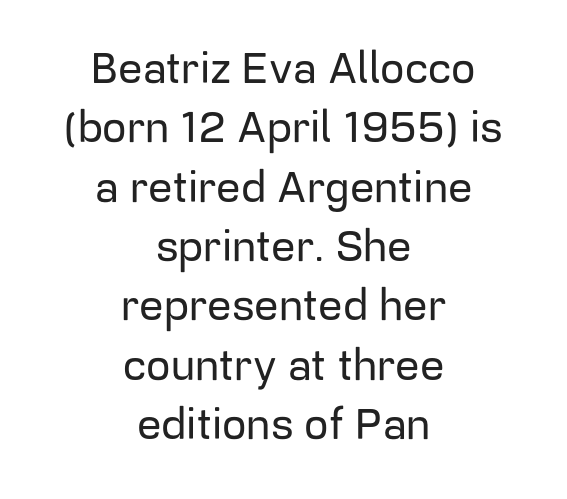
The image shows 43 px sans-serif type, upright; set centered, normal line spacing (1.38x), normal letter spacing, not underlined; low stroke contrast and a medium x-height.
